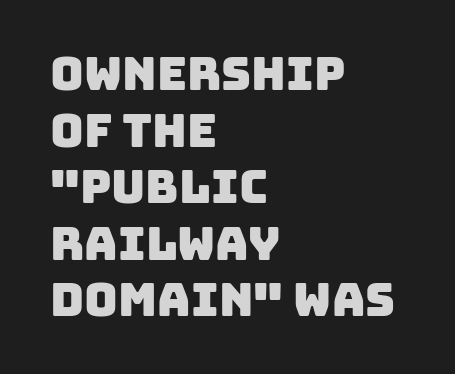
The image shows 46 px sans-serif type; set left-aligned, line spacing 1.23x, normal letter spacing, not underlined; low stroke contrast and a large x-height.
